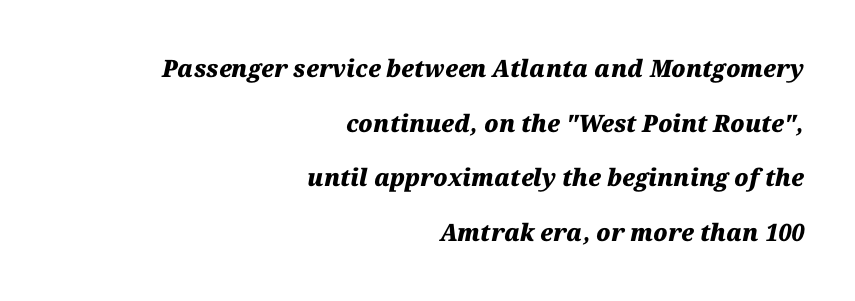
Descenders hang freely into open space. Loosely led — the rows are spread out. Posture: slanted. The typesetter chose a ragged-left arrangement here. Here the glyphs are tracked normally, forming tight word shapes.
